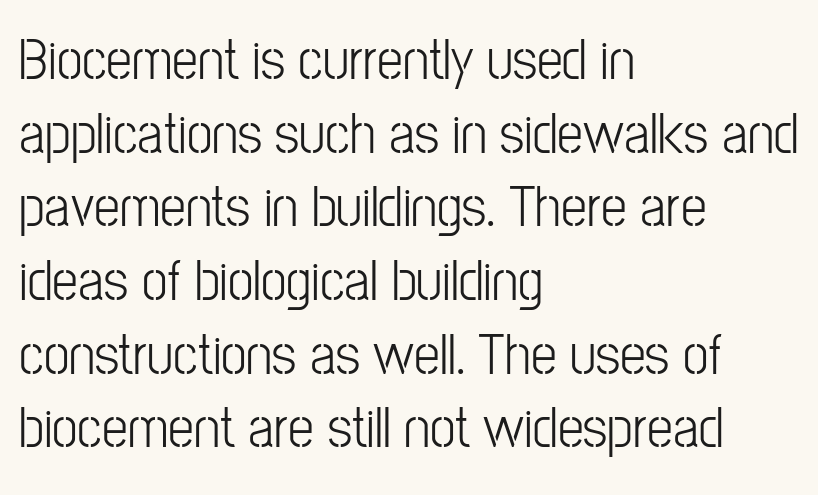
The image shows 58 px condensed sans-serif type, upright; set left-aligned, normal line spacing (1.27x), normal letter spacing, not underlined; low stroke contrast and a medium x-height.
